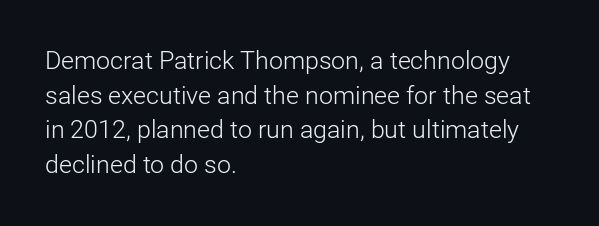
{"italic": "no", "bold": "no", "underline": "no", "align": "left", "line_spacing": "normal", "line_spacing_ratio": 1.39, "letter_spacing": "normal", "letter_spacing_em": 0.0, "glyph_px": 25}
